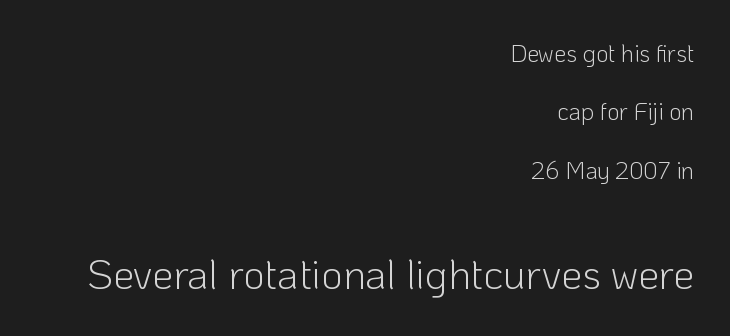
{"serif": "no", "italic": "no", "bold": "no", "weight": "light", "width": "normal", "stroke_contrast": "low", "x_height": "medium", "monospaced": "no", "underline": "no", "align": "right", "line_spacing": "loose", "line_spacing_ratio": 2.43, "letter_spacing": "normal", "letter_spacing_em": 0.0, "larger_block": "second", "size_ratio": 1.75, "glyph_px": 42}
